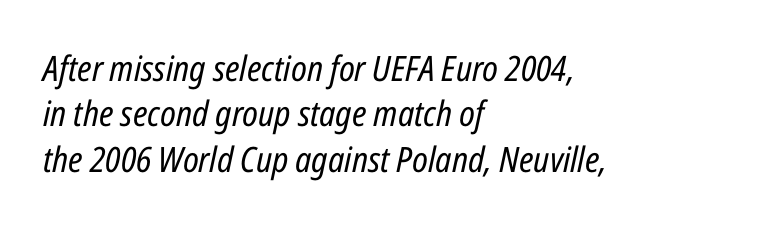
Q: Is the text bold? A: No.
Q: Is the text italic (slanted)? A: Yes, it leans right by about 12 degrees.
Q: Is the text underlined? A: No.
Q: How is the paragraph aligned? A: Left-aligned.
Q: Is the spacing between letters normal or unusually wide? A: Normal.
Q: Is the spacing between lines tight, normal or loose? A: Normal.
Q: Width (condensed, normal, or wide)? A: Condensed.
Q: Stroke contrast? A: Low.
Q: x-height? A: Medium.
Q: Monospaced? A: No.
